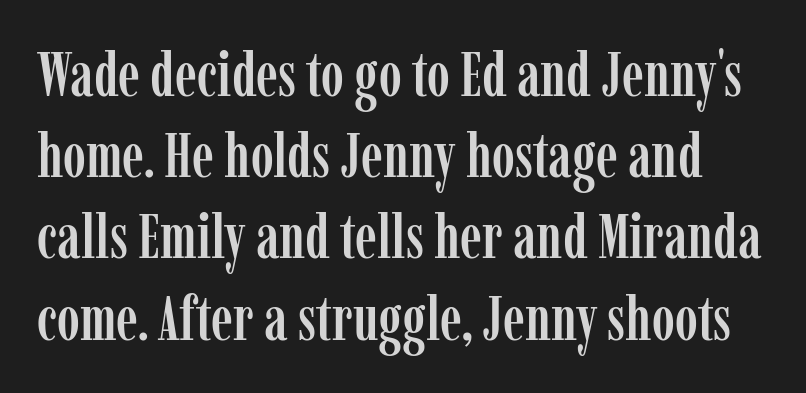
The image shows 62 px condensed serif type, upright; set normal line spacing (1.31x), normal letter spacing, not underlined; low stroke contrast and a medium x-height.
